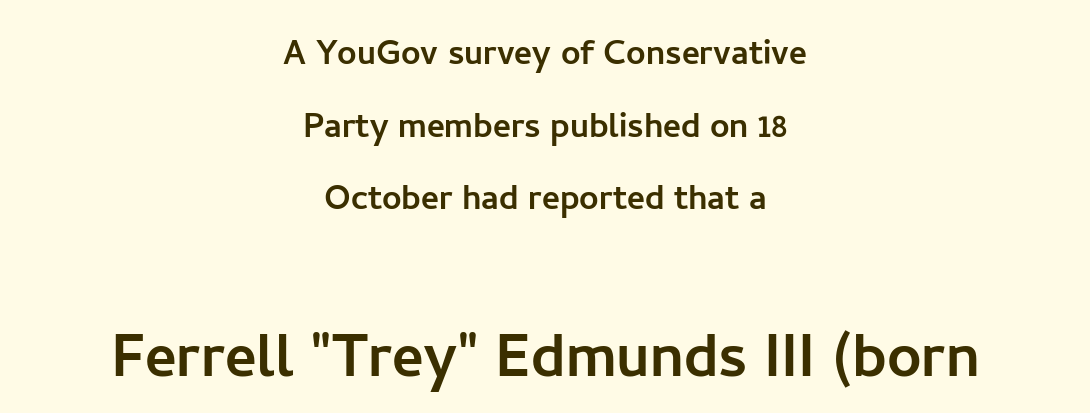
Q: Is the text italic (slanted)? A: No, it is upright.
Q: Is the typeface a serif or a sans-serif typeface? A: Sans-serif.
Q: Is the text underlined? A: No.
Q: How is the paragraph aligned? A: Centered.
Q: Is the spacing between letters normal or unusually wide? A: Normal.
Q: Is the spacing between lines tight, normal or loose? A: Normal.
Q: Which block of text is set in a larger size, the first (top) or the second (bottom)? A: The second (bottom) one.
Q: Width (condensed, normal, or wide)? A: Normal.
Q: Stroke contrast? A: Low.
Q: x-height? A: Medium.
Q: Monospaced? A: No.
